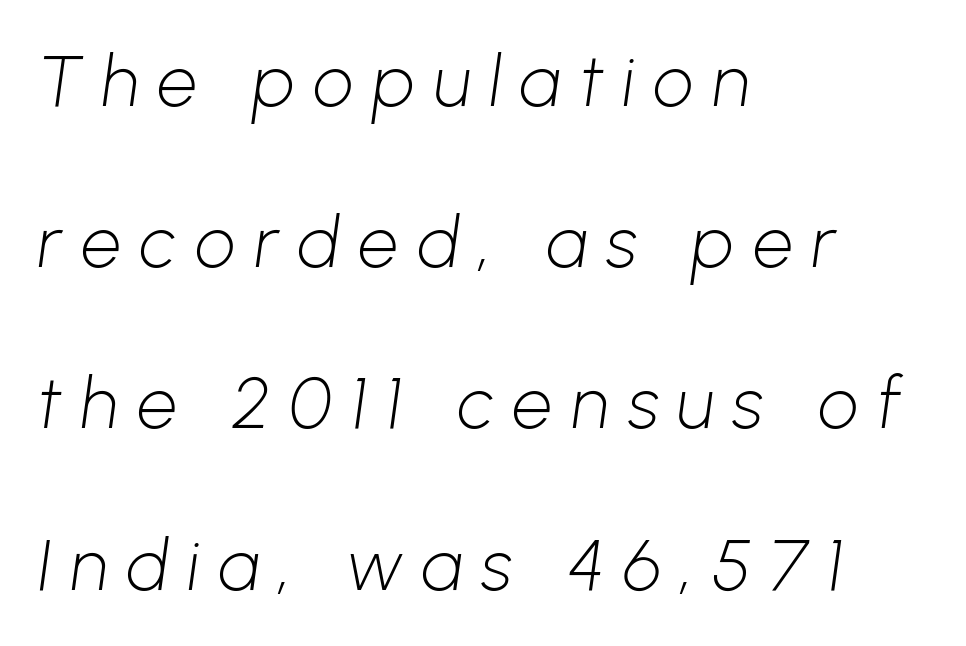
The image shows 71 px light sans-serif type; set left-aligned, loose line spacing (2.27x), unusually wide letter spacing (+0.27 em), not underlined; low stroke contrast and a medium x-height.
